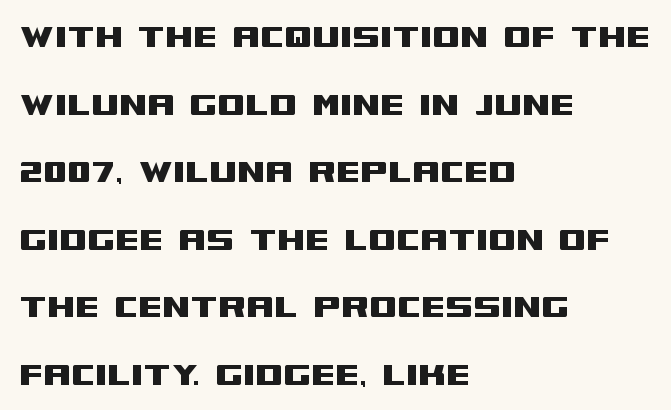
The image shows 40 px wide sans-serif type, upright; set left-aligned, normal line spacing (1.69x), normal letter spacing, not underlined; medium stroke contrast and a large x-height.
